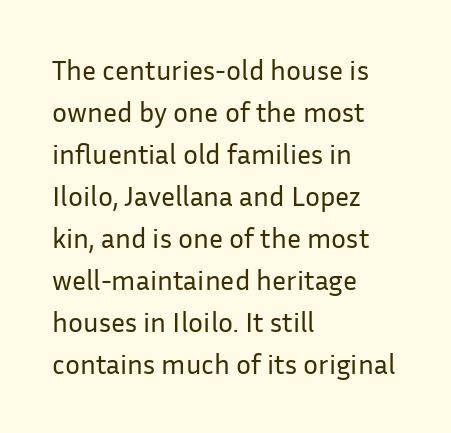
The image shows 28 px regular-weight sans-serif type, upright; set left-aligned, normal line spacing (1.5x), normal letter spacing, not underlined; low stroke contrast and a medium x-height.
